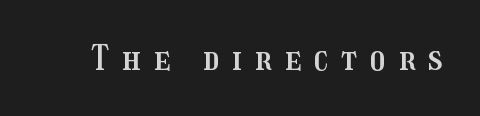
{"italic": "no", "width": "condensed", "stroke_contrast": "medium", "x_height": "medium", "monospaced": "no", "underline": "no", "letter_spacing": "wide", "letter_spacing_em": 0.39, "glyph_px": 34}
